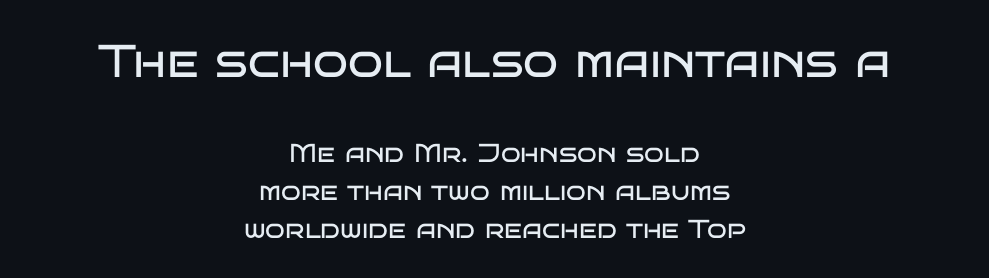
You get the large type first, then a drop to smaller type. No extra tracking has been applied to these lines. Style check: upright. Varying glyph widths throughout — classic text-font behaviour. Caption: multi-line text, centered on the measure.
